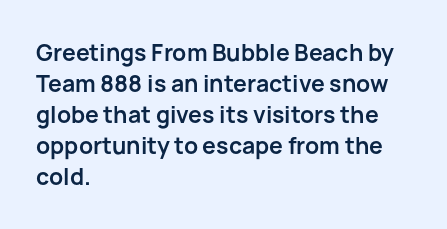
The image shows 23 px bold type, upright; set left-aligned, normal line spacing (1.35x), normal letter spacing, not underlined.
